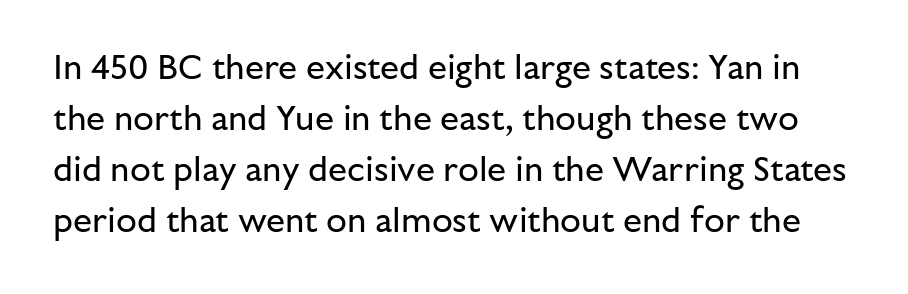
Q: Is the text bold? A: No.
Q: Is the text italic (slanted)? A: No, it is upright.
Q: Is the typeface a serif or a sans-serif typeface? A: Sans-serif.
Q: Is the text underlined? A: No.
Q: Is the spacing between letters normal or unusually wide? A: Normal.
Q: Is the spacing between lines tight, normal or loose? A: Normal.
Q: Width (condensed, normal, or wide)? A: Normal.
Q: Stroke contrast? A: Low.
Q: x-height? A: Medium.
Q: Monospaced? A: No.
